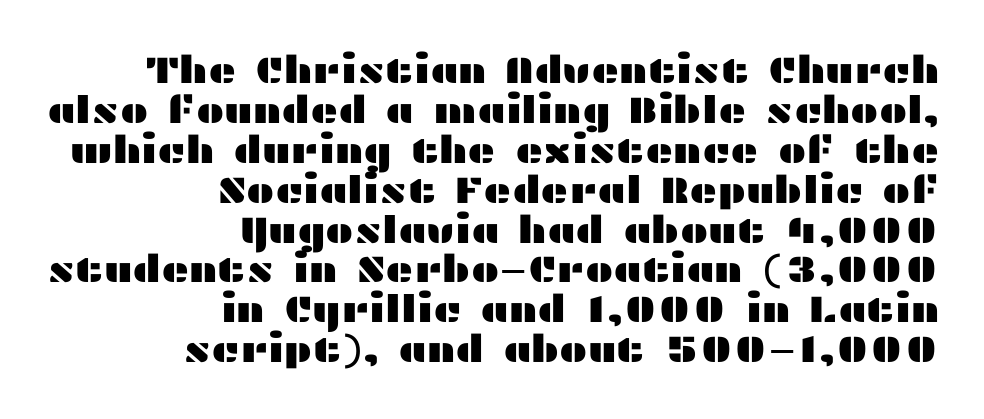
Q: Is the text italic (slanted)? A: No, it is upright.
Q: Is the typeface a serif or a sans-serif typeface? A: Sans-serif.
Q: Is the text underlined? A: No.
Q: How is the paragraph aligned? A: Right-aligned.
Q: Is the spacing between letters normal or unusually wide? A: Normal.
Q: Is the spacing between lines tight, normal or loose? A: Tight.
Q: Width (condensed, normal, or wide)? A: Wide.
Q: Stroke contrast? A: Medium.
Q: x-height? A: Medium.
Q: Monospaced? A: No.
